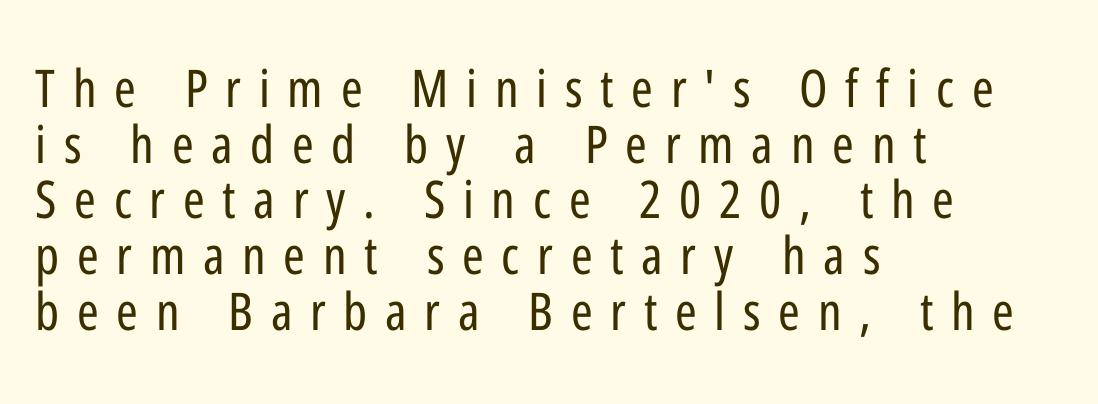
Vertical spacing — tight. Nope, not italic — everything's standing straight. Classification — sans serif. The face used here is proportionally spaced, like ordinary book or web type. These lines have a slow, spaced-out rhythm from letter to letter. The baseline area is clear.
